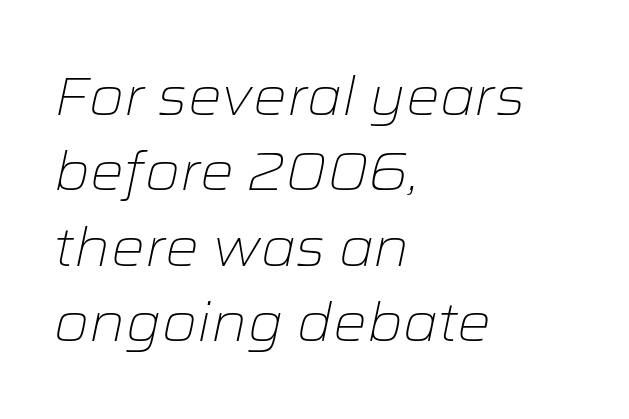
The paragraph has a hard left edge and a soft right edge. Descenders are the only things crossing below the line. Default kerning and tracking; the words read as compact shapes. Here the designer chose a conventional face with non-uniform glyph widths. Stroke mass is kept to a normal reading level or below. Notice how the stems are inclined rather than vertical — that's the hallmark of italics.
